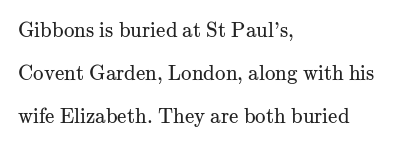
{"italic": "no", "bold": "no", "underline": "no", "align": "left", "line_spacing": "loose", "line_spacing_ratio": 2.05, "letter_spacing": "normal", "letter_spacing_em": 0.0, "glyph_px": 21}
